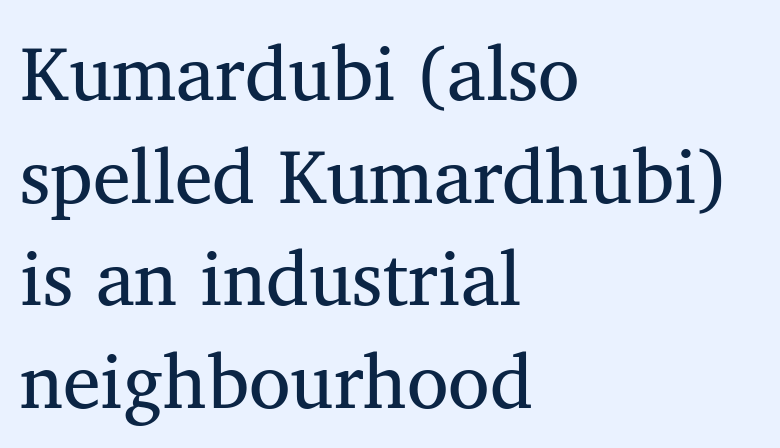
{"serif": "yes", "width": "normal", "stroke_contrast": "medium", "x_height": "medium", "monospaced": "no", "underline": "no", "align": "left", "line_spacing": "normal", "line_spacing_ratio": 1.35, "letter_spacing": "normal", "letter_spacing_em": 0.0, "glyph_px": 76}
